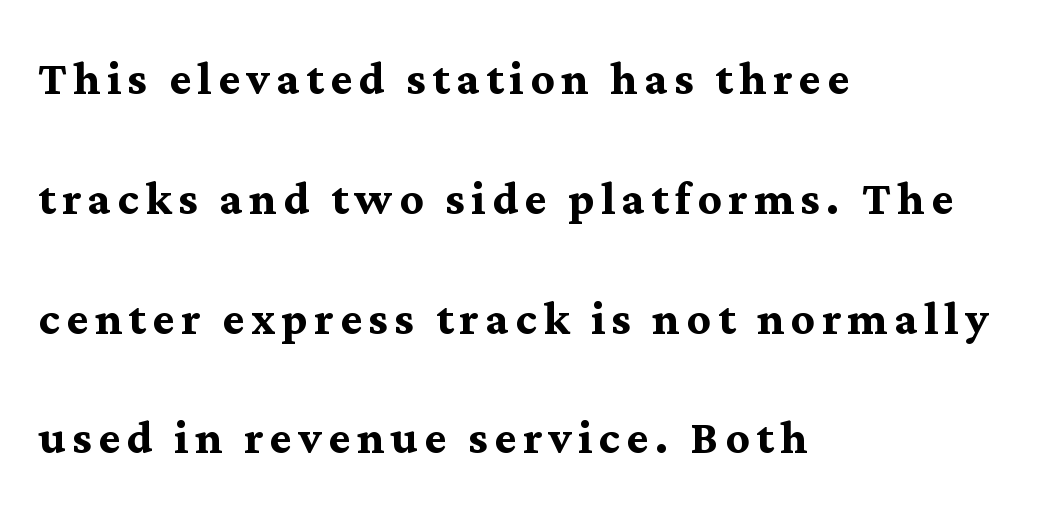
Ordinary non-slanted type is in use. The zone under the glyphs is completely vacant. A great deal of white space separates one row of letters from the next. Reading down the block, your eye returns to a fixed left position each line. On the weight axis this lands at bold, roughly 700. Proportional: the letters do not fall into vertical columns.
